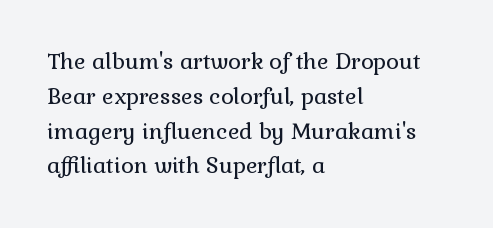
All the whitespace from short lines collects on the right. No extra tracking has been applied to these lines. Characters remain perfectly vertical along every line. The space beneath each line is pristine and unruled. Vertical stems look standard width or narrower in stroke.
